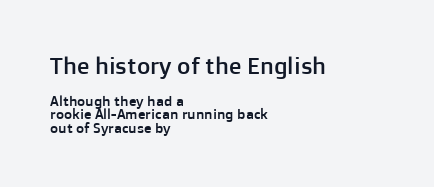
{"italic": "no", "underline": "no", "align": "left", "line_spacing": "tight", "line_spacing_ratio": 0.97, "letter_spacing": "normal", "letter_spacing_em": 0.0, "larger_block": "first", "size_ratio": 1.64, "glyph_px": 23}
